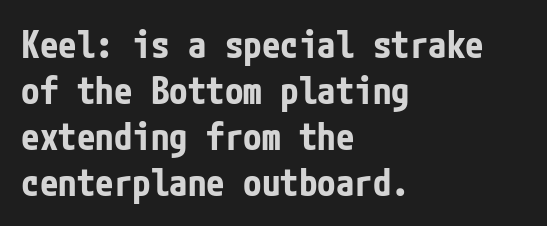
Q: Is the text bold? A: Yes.
Q: Is the text italic (slanted)? A: No, it is upright.
Q: Is the typeface a serif or a sans-serif typeface? A: Sans-serif.
Q: Is the text underlined? A: No.
Q: How is the paragraph aligned? A: Left-aligned.
Q: Is the spacing between letters normal or unusually wide? A: Normal.
Q: Width (condensed, normal, or wide)? A: Condensed.
Q: Stroke contrast? A: Low.
Q: x-height? A: Medium.
